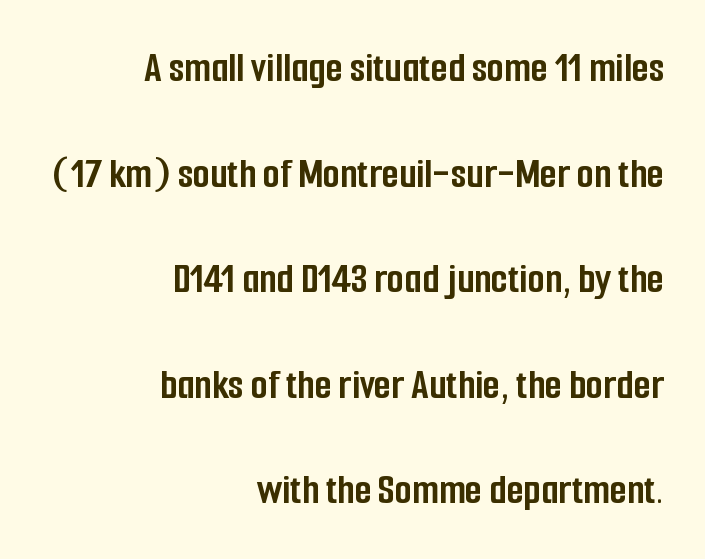
The image shows 44 px semibold, condensed sans-serif type, upright; set right-aligned, loose line spacing (2.4x), normal letter spacing, not underlined; low stroke contrast and a medium x-height.
